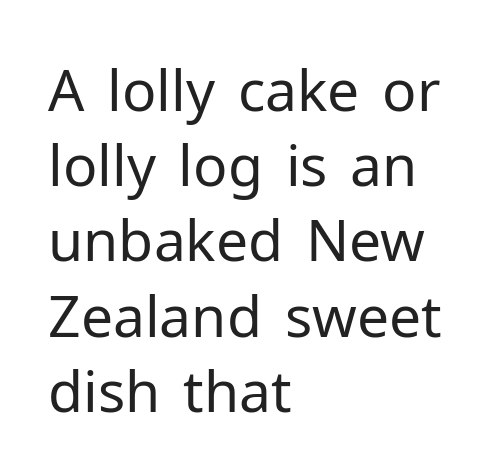
The image shows 57 px regular-weight sans-serif type, upright; set left-aligned, normal line spacing (1.32x), normal letter spacing, not underlined; low stroke contrast and a medium x-height.
